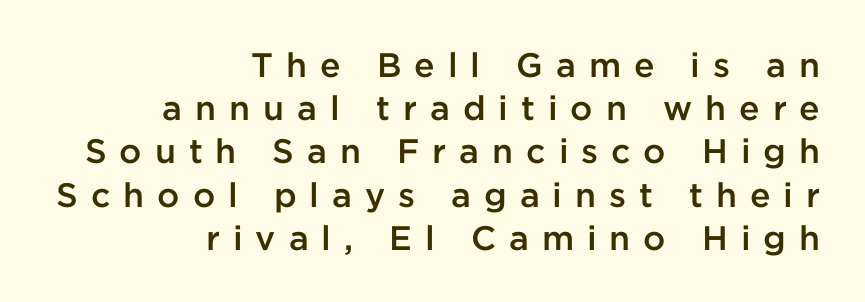
Q: Is the text bold? A: Semi-bold.
Q: Is the text italic (slanted)? A: No, it is upright.
Q: Is the typeface a serif or a sans-serif typeface? A: Sans-serif.
Q: Is the text underlined? A: No.
Q: How is the paragraph aligned? A: Right-aligned.
Q: Is the spacing between letters normal or unusually wide? A: Unusually wide.
Q: Is the spacing between lines tight, normal or loose? A: Normal.
Q: Width (condensed, normal, or wide)? A: Normal.
Q: Stroke contrast? A: Low.
Q: x-height? A: Medium.
Q: Monospaced? A: No.
